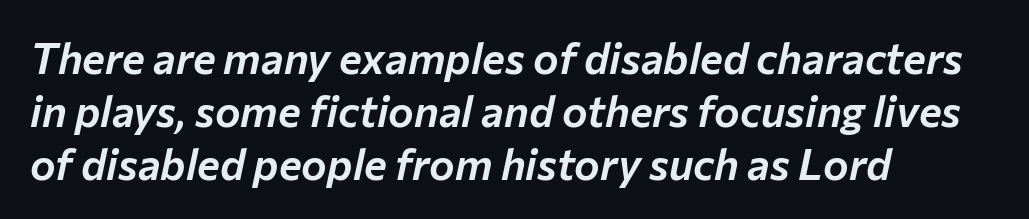
{"italic": "yes", "lean": "right", "slant_degrees": 12, "width": "normal", "stroke_contrast": "low", "x_height": "medium", "monospaced": "no", "underline": "no", "align": "left", "line_spacing_ratio": 1.23, "letter_spacing": "normal", "letter_spacing_em": 0.0, "glyph_px": 43}
